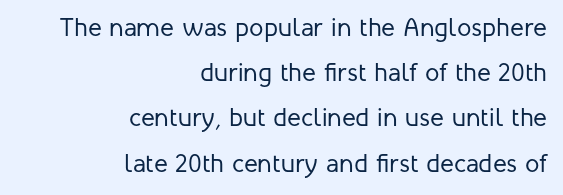
How are the letters spaced? Ordinarily, with no added tracking. A roman cut, with each character standing at attention. The face looks like a standard text weight, possibly lighter. The lines are quadded right. The words here are not underlined.
